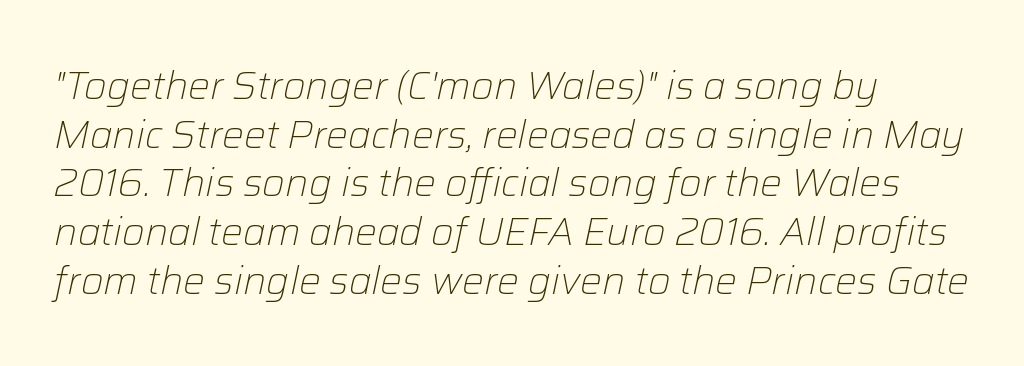
Is the type slanted? Yes — the strokes lean at a clear angle. A typesetter would call this zero additional tracking. In terms of leading, this rendering sits right in the middle. Do the characters align in a grid? No, the font is proportional.
